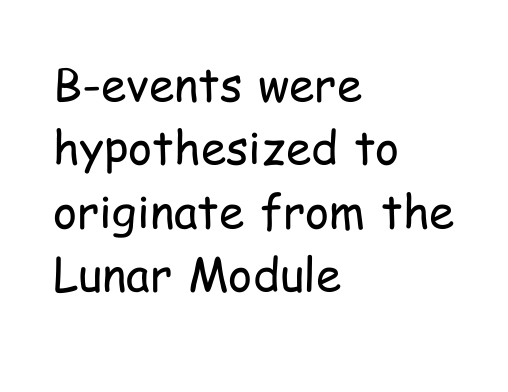
Q: Is the text bold? A: No.
Q: Is the text italic (slanted)? A: No, it is upright.
Q: Is the typeface a serif or a sans-serif typeface? A: Sans-serif.
Q: Is the text underlined? A: No.
Q: How is the paragraph aligned? A: Left-aligned.
Q: Is the spacing between letters normal or unusually wide? A: Normal.
Q: Is the spacing between lines tight, normal or loose? A: Normal.
Q: Width (condensed, normal, or wide)? A: Condensed.
Q: Stroke contrast? A: Low.
Q: x-height? A: Medium.
Q: Monospaced? A: No.
